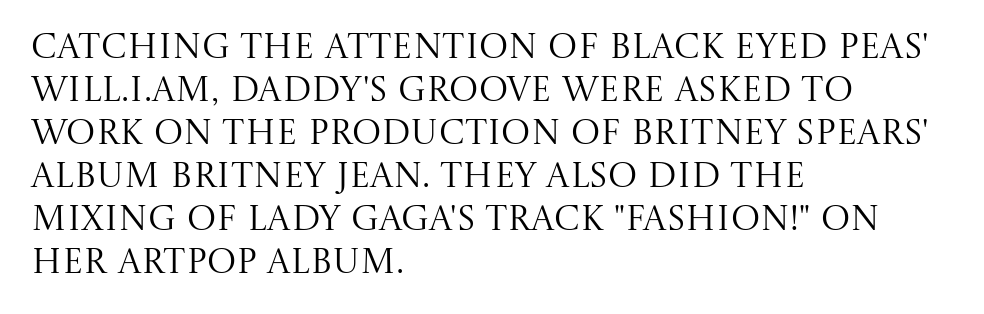
Q: Is the text bold? A: No.
Q: Is the text italic (slanted)? A: No, it is upright.
Q: Is the typeface a serif or a sans-serif typeface? A: Serif.
Q: Is the text underlined? A: No.
Q: How is the paragraph aligned? A: Left-aligned.
Q: Is the spacing between letters normal or unusually wide? A: Normal.
Q: Width (condensed, normal, or wide)? A: Normal.
Q: Stroke contrast? A: Medium.
Q: x-height? A: Large.
Q: Monospaced? A: No.
